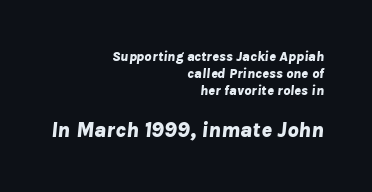
No word sits above an underline. The rendering applies a slant to the glyphs. Summary of weight: heavy, a full bold. These lines keep a tight, regular rhythm from letter to letter. Leftover space on each line is placed entirely before the opening word.
